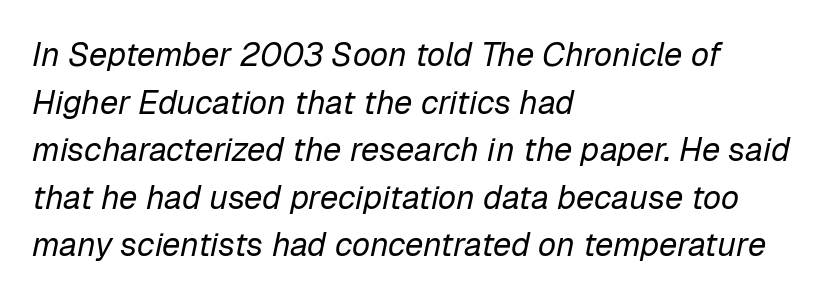
Q: Is the text bold? A: No.
Q: Is the text italic (slanted)? A: Yes, it leans right by about 12 degrees.
Q: Is the text underlined? A: No.
Q: How is the paragraph aligned? A: Left-aligned.
Q: Is the spacing between letters normal or unusually wide? A: Normal.
Q: Is the spacing between lines tight, normal or loose? A: Normal.
Q: Width (condensed, normal, or wide)? A: Normal.
Q: Stroke contrast? A: Low.
Q: x-height? A: Medium.
Q: Monospaced? A: No.
